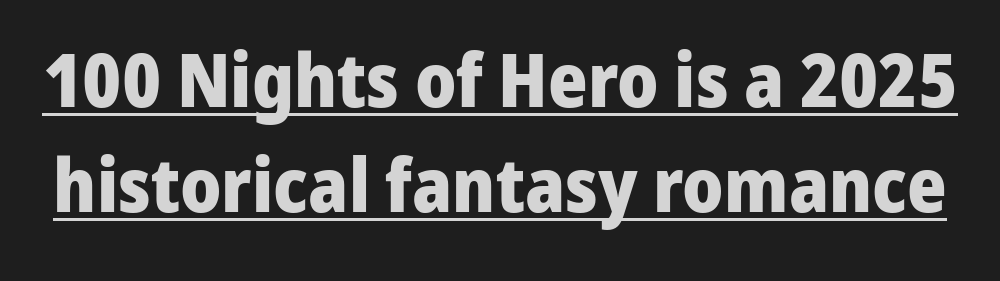
Q: Is the text bold? A: Yes.
Q: Is the text italic (slanted)? A: No, it is upright.
Q: Is the typeface a serif or a sans-serif typeface? A: Sans-serif.
Q: Is the text underlined? A: Yes.
Q: Is the spacing between letters normal or unusually wide? A: Normal.
Q: Is the spacing between lines tight, normal or loose? A: Normal.
Q: Width (condensed, normal, or wide)? A: Normal.
Q: Stroke contrast? A: Low.
Q: x-height? A: Medium.
Q: Monospaced? A: No.
